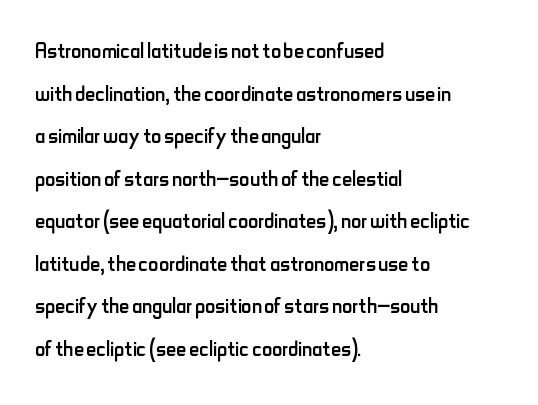
Default kerning and tracking; the words read as compact shapes. Unmarked baselines from the first word to the last. Do the letters lean? They stand straight. Do the characters align in a grid? No, the font is proportional.
